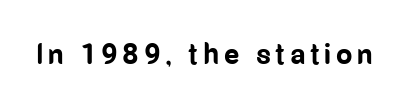
Looks like regular typesetting: each glyph gets only the width it needs. These lines were composed using upright roman letters. Bold? Absolutely — the strokes are thick and heavy. Font category for this specimen: sans-serif.
